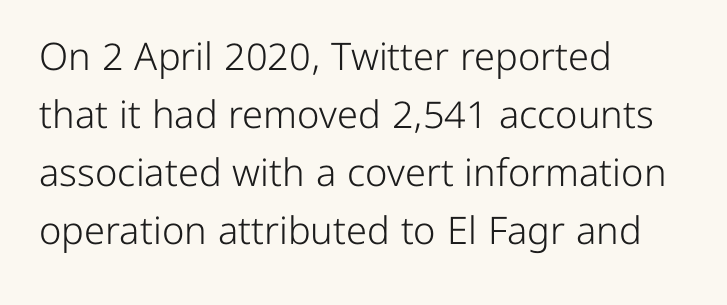
{"serif": "no", "italic": "no", "bold": "no", "weight": "light", "width": "normal", "stroke_contrast": "low", "x_height": "medium", "monospaced": "no", "underline": "no", "align": "left", "line_spacing": "normal", "line_spacing_ratio": 1.53, "letter_spacing": "normal", "letter_spacing_em": 0.0, "glyph_px": 38}
